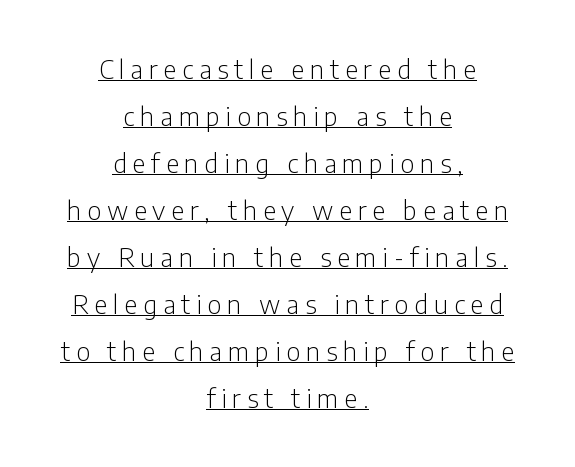
Weight: in the light-to-regular range. The letterforms stand isolated, each surrounded by extra space. The lettering stays uniformly vertical, giving the passage a roman look. Looks like someone drew a line under every word here. The lines are quadded center.
